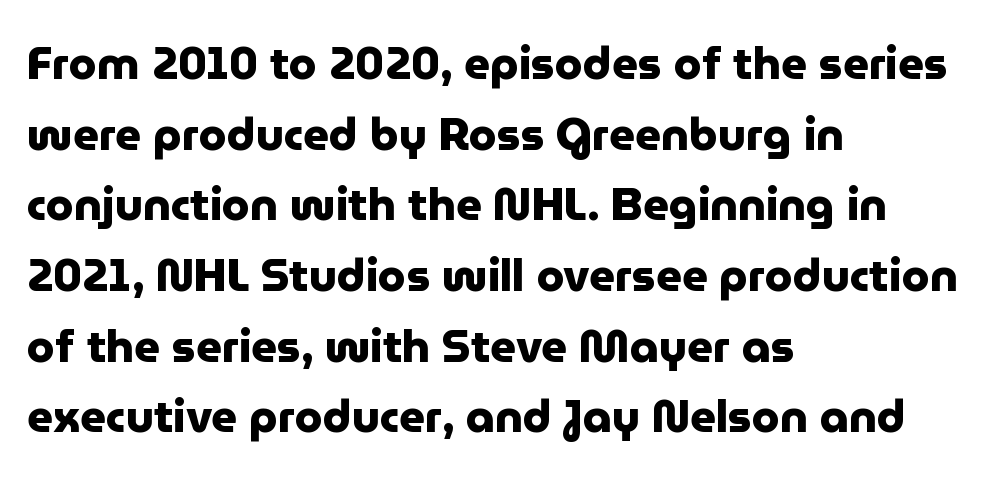
{"serif": "no", "italic": "no", "bold": "yes", "weight": "heavy", "width": "normal", "stroke_contrast": "low", "x_height": "medium", "monospaced": "no", "underline": "no", "align": "left", "line_spacing": "normal", "line_spacing_ratio": 1.57, "letter_spacing": "normal", "letter_spacing_em": 0.0, "glyph_px": 45}
